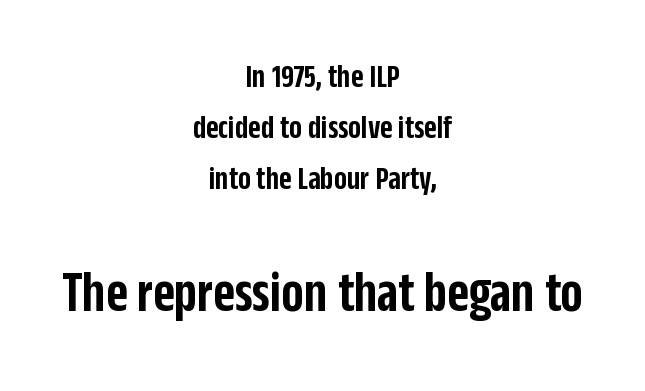
A roman cut, with each character standing at attention. One glance says typical: line gaps are just what's usual. Line starts and ends both wander, symmetrically. The passage shown is typed in a proportional face where columns would drift.
